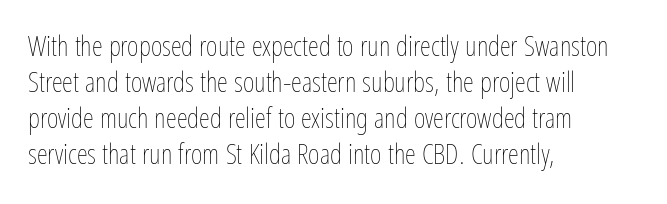
Q: Is the text bold? A: No.
Q: Is the text italic (slanted)? A: No, it is upright.
Q: Is the text underlined? A: No.
Q: How is the paragraph aligned? A: Left-aligned.
Q: Is the spacing between letters normal or unusually wide? A: Normal.
Q: Is the spacing between lines tight, normal or loose? A: Normal.
Q: Width (condensed, normal, or wide)? A: Condensed.
Q: Stroke contrast? A: Low.
Q: x-height? A: Medium.
Q: Monospaced? A: No.
